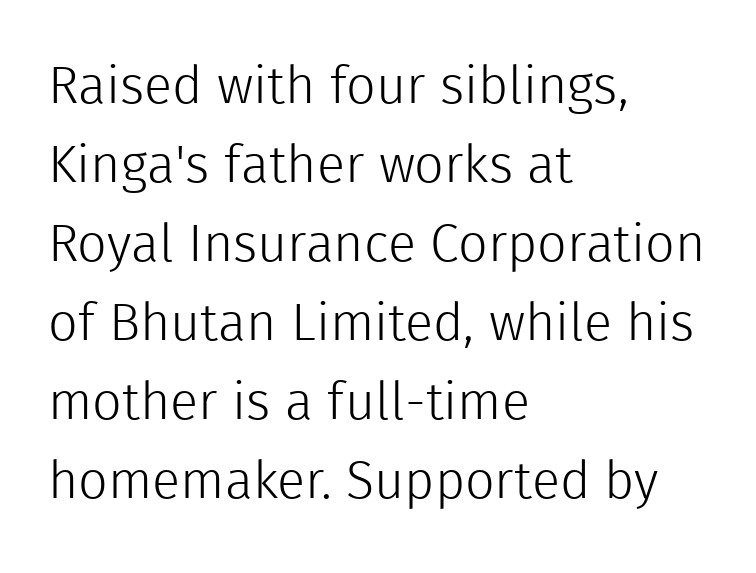
The image shows 52 px light sans-serif type, upright; set left-aligned, normal line spacing (1.52x), normal letter spacing, not underlined; a medium x-height.
